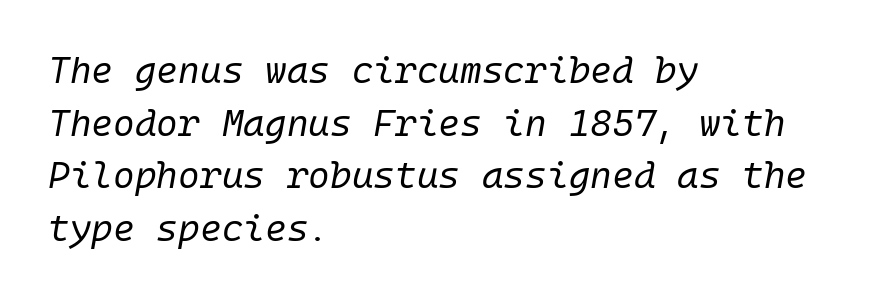
{"italic": "yes", "lean": "right", "slant_degrees": 10, "bold": "no", "weight": "regular", "width": "normal", "stroke_contrast": "low", "x_height": "medium", "underline": "no", "align": "left", "line_spacing": "normal", "line_spacing_ratio": 1.42, "letter_spacing": "normal", "letter_spacing_em": 0.0, "glyph_px": 37}
